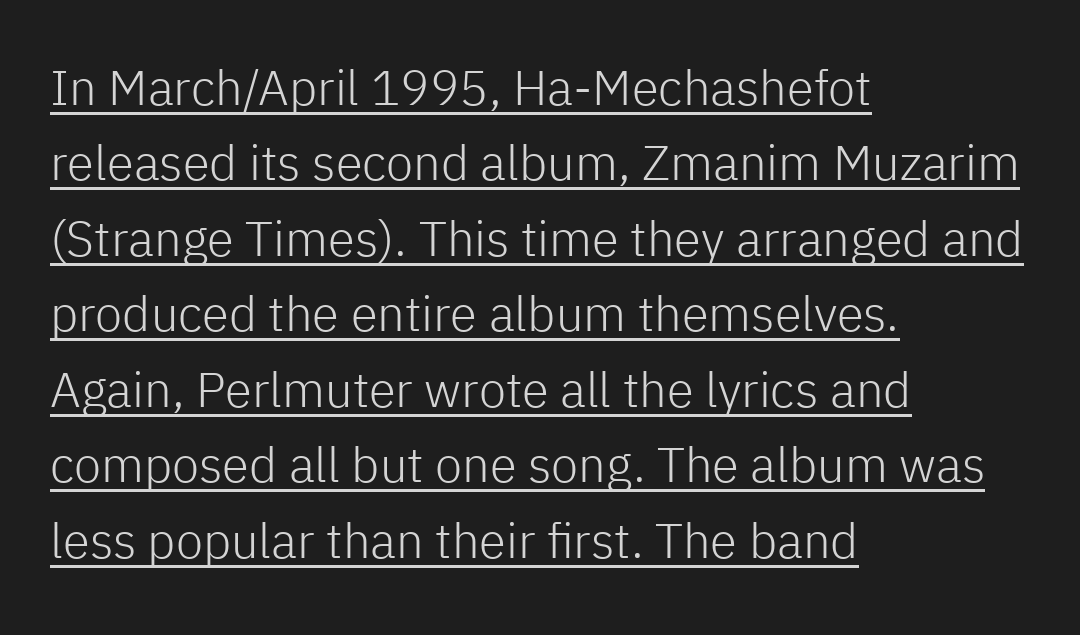
The image shows 49 px light sans-serif type, upright; set left-aligned, normal line spacing (1.54x), normal letter spacing, underlined; low stroke contrast and a medium x-height.
